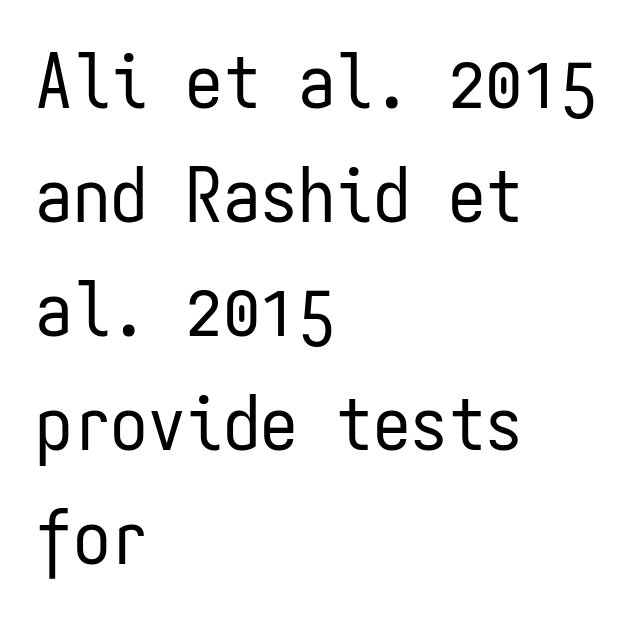
Q: Is the text bold? A: No.
Q: Is the text italic (slanted)? A: No, it is upright.
Q: Is the typeface a serif or a sans-serif typeface? A: Sans-serif.
Q: Is the text underlined? A: No.
Q: How is the paragraph aligned? A: Left-aligned.
Q: Is the spacing between letters normal or unusually wide? A: Normal.
Q: Is the spacing between lines tight, normal or loose? A: Normal.
Q: Width (condensed, normal, or wide)? A: Condensed.
Q: Stroke contrast? A: Low.
Q: x-height? A: Medium.
Q: Monospaced? A: Yes.
